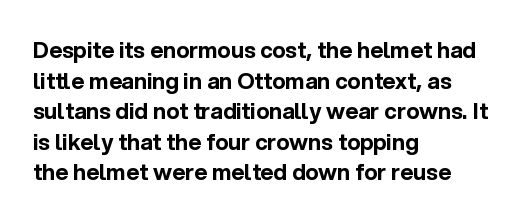
{"italic": "no", "bold": "yes", "underline": "no", "align": "left", "line_spacing": "normal", "line_spacing_ratio": 1.39, "letter_spacing": "normal", "letter_spacing_em": 0.0, "glyph_px": 22}
